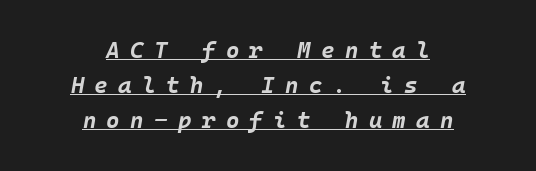
Vertically, the passage feels balanced, rows spaced as you'd expect. Glance below the letters and you will spot a drawn line. The face used here has the dense, thick strokes of a bold. The font's italic variant was chosen for this text. These lines are centered, leaving both edges ragged. The passage shown has open, widely tracked lettering throughout.
